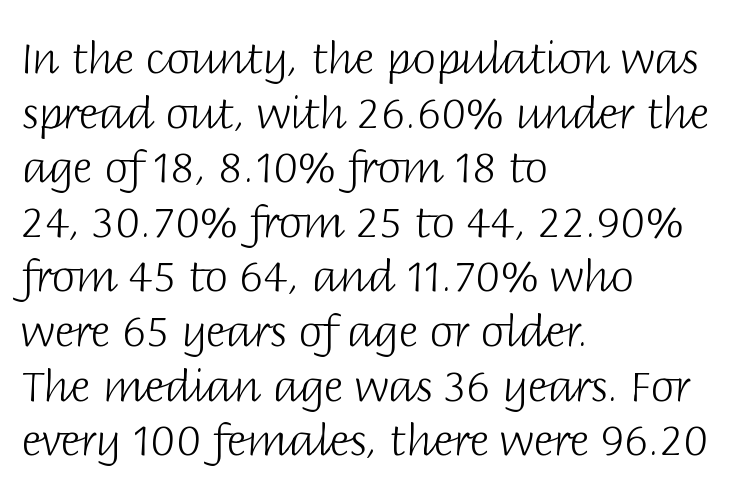
The setting favours the left margin, as ordinary paragraphs usually do. Stroke thickness stays within the range of a standard reading face or lighter. Each new line begins a customary step beneath the previous one. Think of a printed novel: that variable character pitch is what you see here. Rendered with straight, roman letterforms.
